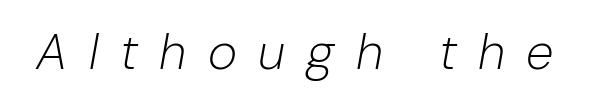
The image shows 50 px light type, italic (leaning right); set unusually wide letter spacing (+0.43 em), not underlined; low stroke contrast and a medium x-height.
